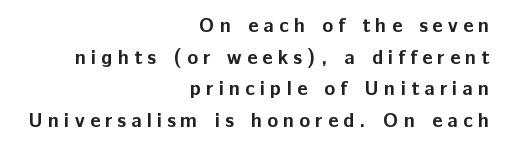
Descenders are the only things crossing below the line. Ascenders rise straight up at ninety degrees. This is heavy type, rendered in bold. Between one letter and the next there's a generous, obvious gap. The typesetter chose a ragged-left arrangement here.
